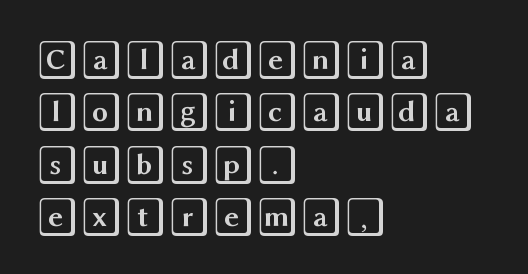
Evenly set lines give the paragraph a standard silhouette. Line beginnings align vertically; line endings do not. Each word holds together tightly as a unit, with standard inter-letter gaps. Nope, not italic — everything's standing straight. Rule under the text: the space is simply empty.
